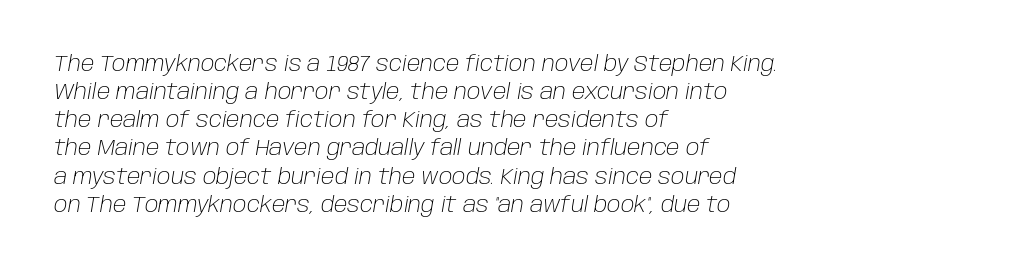
Q: Is the text bold? A: No.
Q: Is the text italic (slanted)? A: Yes, it leans right by about 10 degrees.
Q: Is the text underlined? A: No.
Q: How is the paragraph aligned? A: Left-aligned.
Q: Is the spacing between letters normal or unusually wide? A: Normal.
Q: Is the spacing between lines tight, normal or loose? A: Normal.
